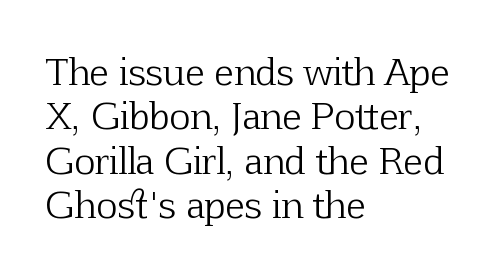
Q: Is the text bold? A: No.
Q: Is the text italic (slanted)? A: No, it is upright.
Q: Is the typeface a serif or a sans-serif typeface? A: Serif.
Q: Is the text underlined? A: No.
Q: How is the paragraph aligned? A: Left-aligned.
Q: Is the spacing between letters normal or unusually wide? A: Normal.
Q: Width (condensed, normal, or wide)? A: Normal.
Q: Stroke contrast? A: Low.
Q: x-height? A: Medium.
Q: Monospaced? A: No.
